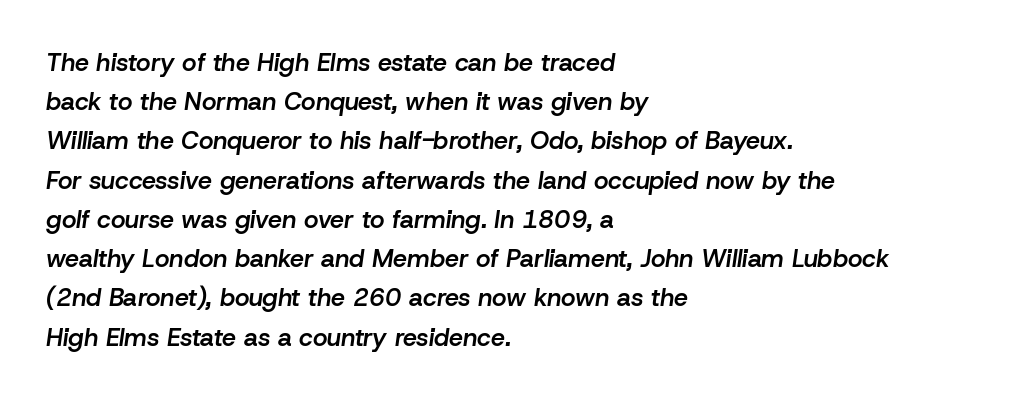
The characters look somewhat weighty, a semibold short of true bold. Designer's note — italics engaged. Short and long lines alike share a common starting point at left. The glyphs are unaccompanied by any horizontal stroke below them. Look at the tracking — it's just the regular setting, nothing added.
